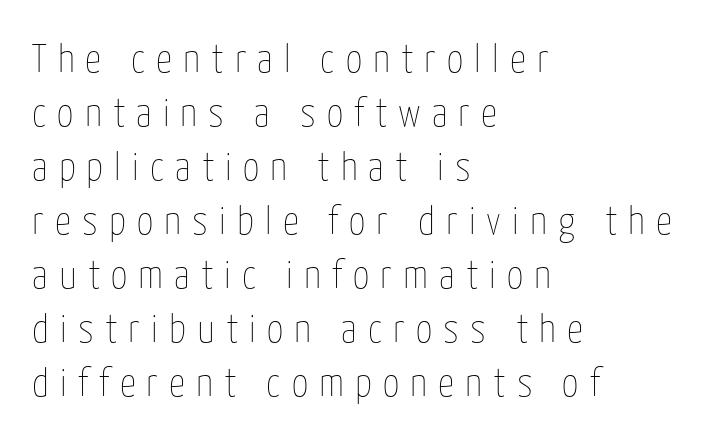
The image shows 40 px thin, condensed type, upright; set left-aligned, normal line spacing (1.35x), unusually wide letter spacing (+0.28 em), not underlined; low stroke contrast and a medium x-height.
